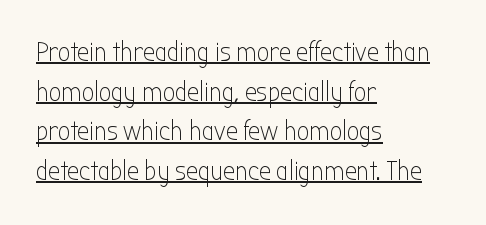
Teacher's note: observe the even left margin — that is flush-left alignment. Does the leading feel generous? No, just average. Notice how a bar underscores the lettering throughout. Compared with a typical body face, this is equally light or lighter still.
